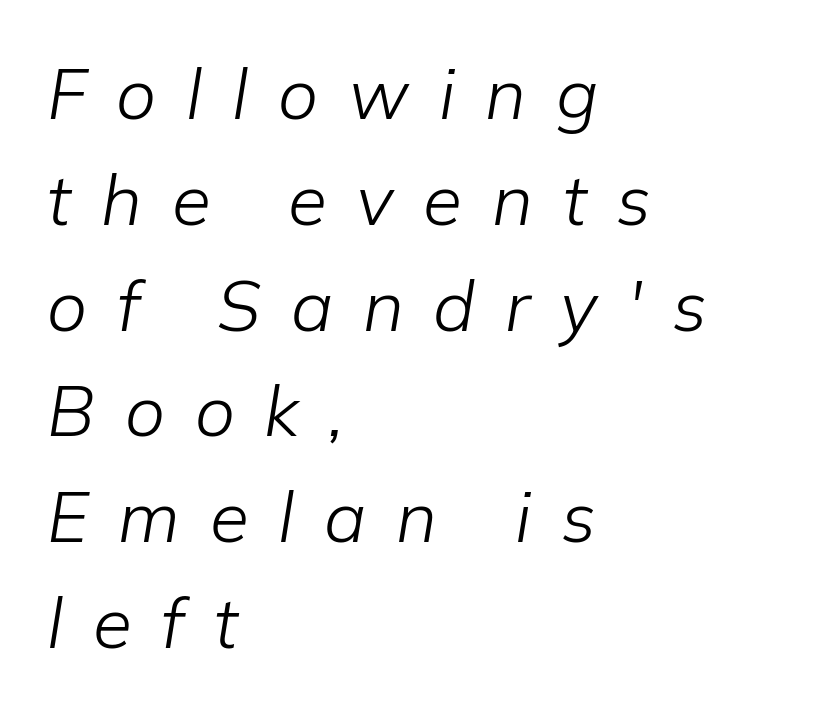
Q: Is the text bold? A: No.
Q: Is the text italic (slanted)? A: Yes, it leans right by about 9 degrees.
Q: Is the text underlined? A: No.
Q: How is the paragraph aligned? A: Left-aligned.
Q: Is the spacing between letters normal or unusually wide? A: Unusually wide.
Q: Is the spacing between lines tight, normal or loose? A: Normal.
Q: Width (condensed, normal, or wide)? A: Normal.
Q: Stroke contrast? A: Low.
Q: x-height? A: Medium.
Q: Monospaced? A: No.
